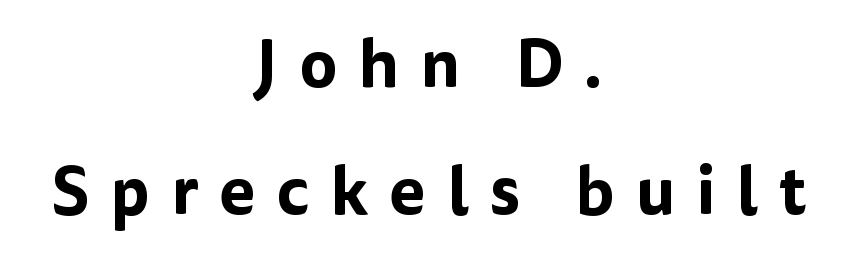
{"serif": "no", "italic": "no", "width": "normal", "stroke_contrast": "low", "x_height": "medium", "monospaced": "no", "underline": "no", "align": "center", "line_spacing": "loose", "line_spacing_ratio": 1.9, "letter_spacing": "wide", "letter_spacing_em": 0.31, "glyph_px": 67}
